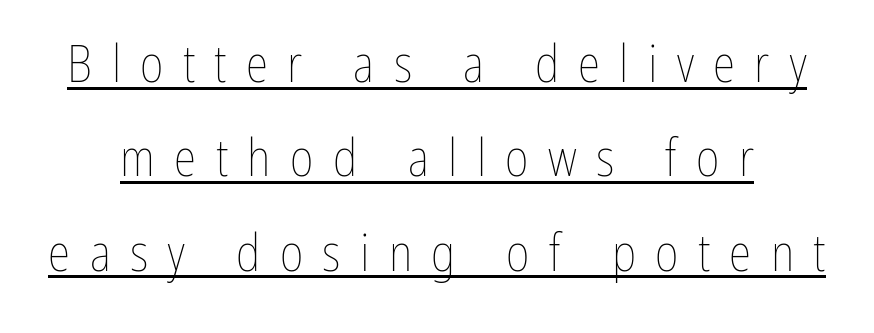
The image shows 51 px thin, condensed type, upright; set line spacing 1.85x, unusually wide letter spacing (+0.38 em), underlined; low stroke contrast and a medium x-height.
